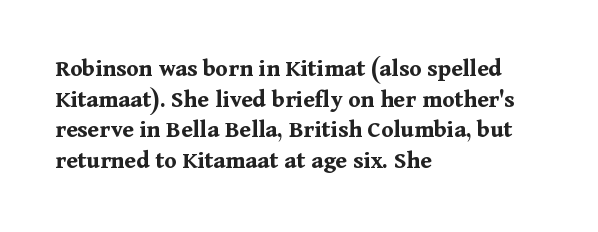
Q: Is the text bold? A: Yes.
Q: Is the text italic (slanted)? A: No, it is upright.
Q: Is the text underlined? A: No.
Q: How is the paragraph aligned? A: Left-aligned.
Q: Is the spacing between letters normal or unusually wide? A: Normal.
